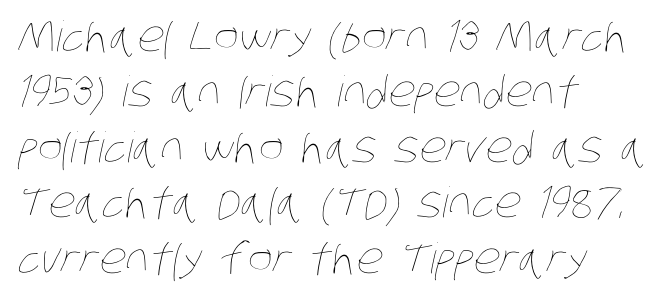
{"bold": "no", "weight": "thin", "width": "condensed", "stroke_contrast": "low", "x_height": "large", "monospaced": "no", "underline": "no", "align": "left", "line_spacing": "normal", "line_spacing_ratio": 1.32, "letter_spacing": "normal", "letter_spacing_em": 0.0, "glyph_px": 42}
